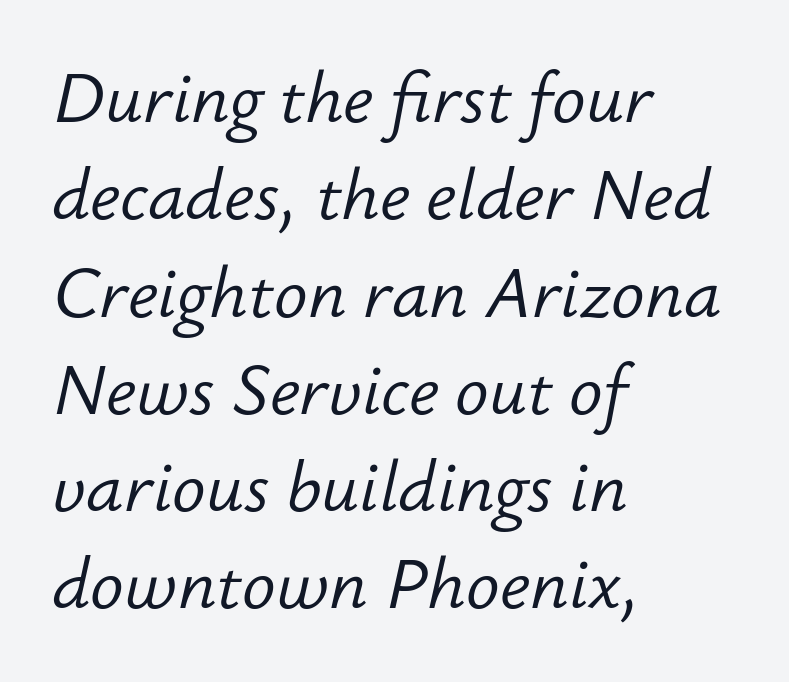
The line-height multiplier appears to be the usual default. The typography opts for an oblique posture over an upright one. Vertical stems look standard width or narrower in stroke. The typesetter chose a ragged-right arrangement here. Varying glyph widths throughout — classic text-font behaviour.
